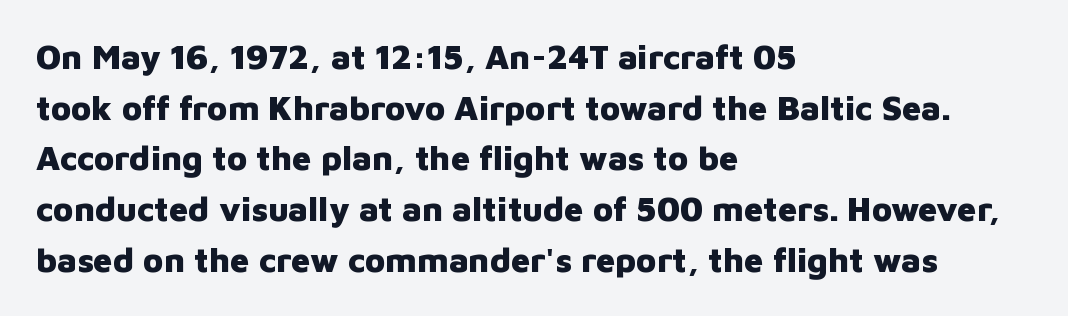
Here the designer chose a conventional face with non-uniform glyph widths. The type is set solid horizontally, with unmodified tracking. The area under the type is left untouched. Every row of glyphs begins at an identical x-position on the left. Students, observe: this is what conventionally led text looks like. Set as a true bold cut, around the 700 mark.
